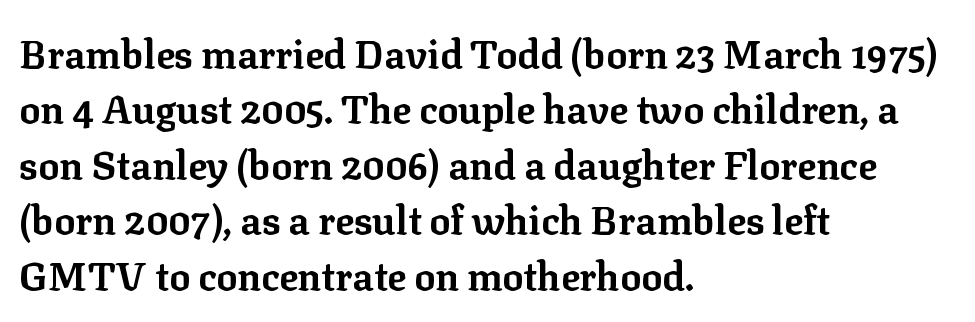
{"serif": "yes", "italic": "no", "bold": "yes", "weight": "bold", "width": "normal", "stroke_contrast": "low", "x_height": "medium", "monospaced": "no", "underline": "no", "align": "left", "line_spacing": "normal", "line_spacing_ratio": 1.42, "letter_spacing": "normal", "letter_spacing_em": 0.0, "glyph_px": 39}
